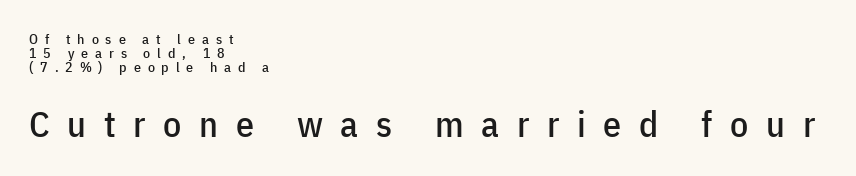
{"serif": "no", "italic": "no", "width": "condensed", "stroke_contrast": "low", "x_height": "medium", "monospaced": "no", "underline": "no", "align": "left", "line_spacing": "tight", "line_spacing_ratio": 1.0, "letter_spacing": "wide", "letter_spacing_em": 0.49, "larger_block": "second", "size_ratio": 2.57, "glyph_px": 36}
